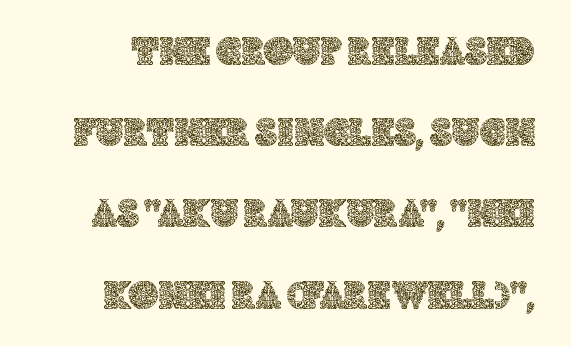
This sample uses plain, unmodified letter spacing. The strip under each line holds only bare page. Horizontal bands of white between lines are thick stripes. The lettering stays uniformly vertical, giving the passage a roman look. The rendering uses natural spacing where letterforms have individual widths.
